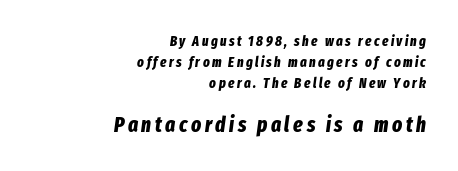
Q: Is the text bold? A: Yes.
Q: Is the text italic (slanted)? A: Yes, it leans right by about 8 degrees.
Q: Is the text underlined? A: No.
Q: How is the paragraph aligned? A: Right-aligned.
Q: Is the spacing between lines tight, normal or loose? A: Normal.
Q: Which block of text is set in a larger size, the first (top) or the second (bottom)? A: The second (bottom) one.
